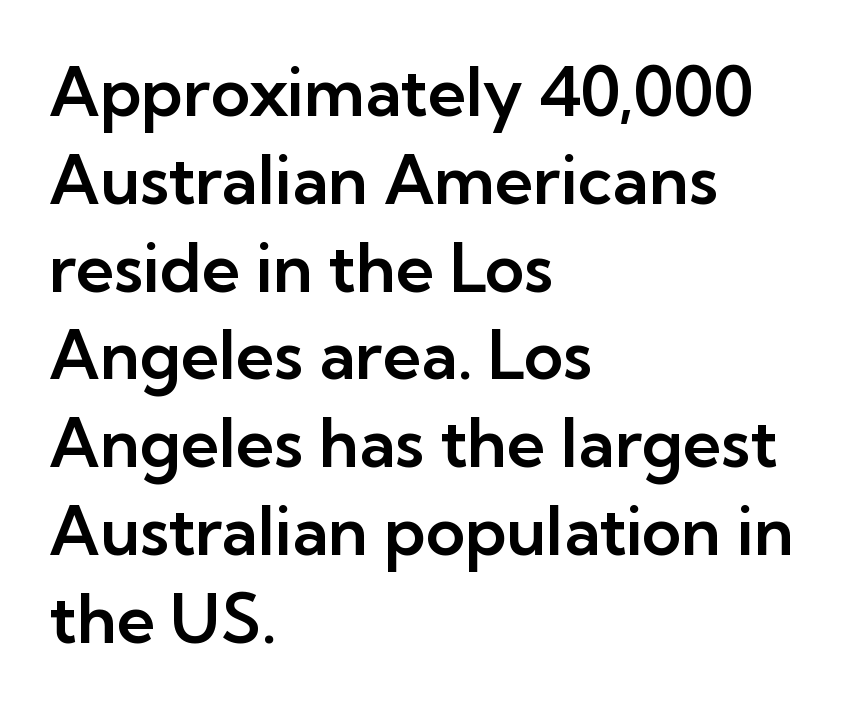
The lines sit at an ordinary, default distance from one another. There is no visible air inserted between adjacent glyphs. Looks like regular typesetting: each glyph gets only the width it needs. Words float on clear page, feet unadorned.
